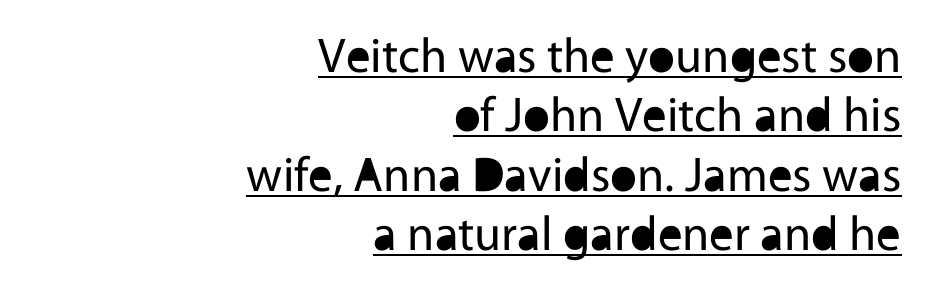
The image shows 49 px regular-weight sans-serif type, upright; set right-aligned, line spacing 1.21x, normal letter spacing, underlined; a medium x-height.
